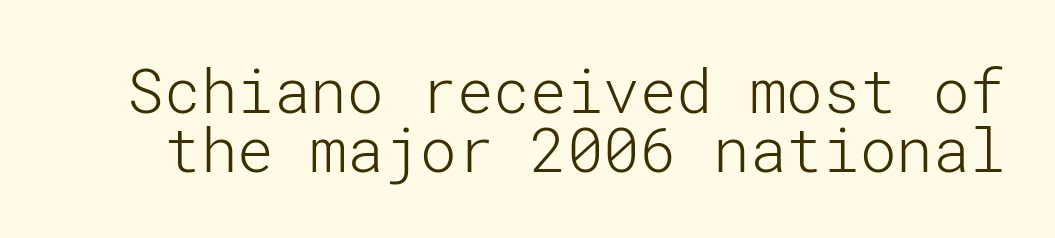
Q: Is the text bold? A: No.
Q: Is the text italic (slanted)? A: No, it is upright.
Q: Is the typeface a serif or a sans-serif typeface? A: Sans-serif.
Q: Is the text underlined? A: No.
Q: Is the spacing between letters normal or unusually wide? A: Normal.
Q: Is the spacing between lines tight, normal or loose? A: Tight.
Q: Width (condensed, normal, or wide)? A: Normal.
Q: Stroke contrast? A: Low.
Q: x-height? A: Medium.
